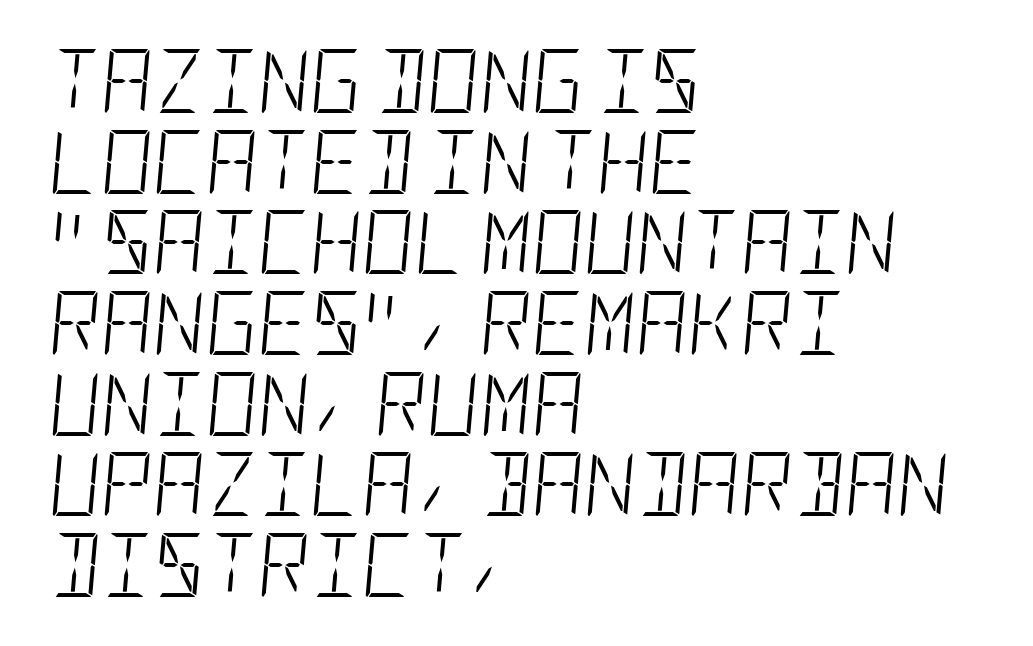
Q: Is the text bold? A: No.
Q: Is the text italic (slanted)? A: Yes, it leans right by about 5 degrees.
Q: Is the text underlined? A: No.
Q: How is the paragraph aligned? A: Left-aligned.
Q: Is the spacing between letters normal or unusually wide? A: Normal.
Q: Is the spacing between lines tight, normal or loose? A: Normal.
Q: Width (condensed, normal, or wide)? A: Condensed.
Q: Stroke contrast? A: Low.
Q: x-height? A: Large.
